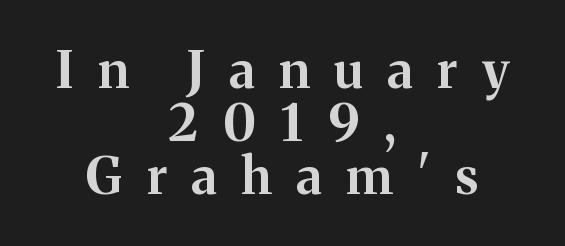
Thick stems and heavy bowls — unmistakably bold. Character widths vary here, with narrow letters taking less room than wide ones. The letterforms stand isolated, each surrounded by extra space. A serif font was chosen for this passage. Only glyphs here, with clear space below each row.
